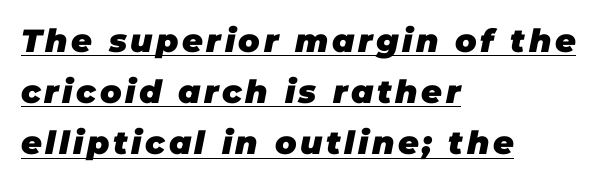
{"italic": "yes", "lean": "right", "slant_degrees": 11, "bold": "yes", "weight": "heavy", "width": "normal", "stroke_contrast": "low", "x_height": "large", "monospaced": "no", "underline": "yes", "align": "left", "line_spacing": "normal", "line_spacing_ratio": 1.6, "glyph_px": 32}
